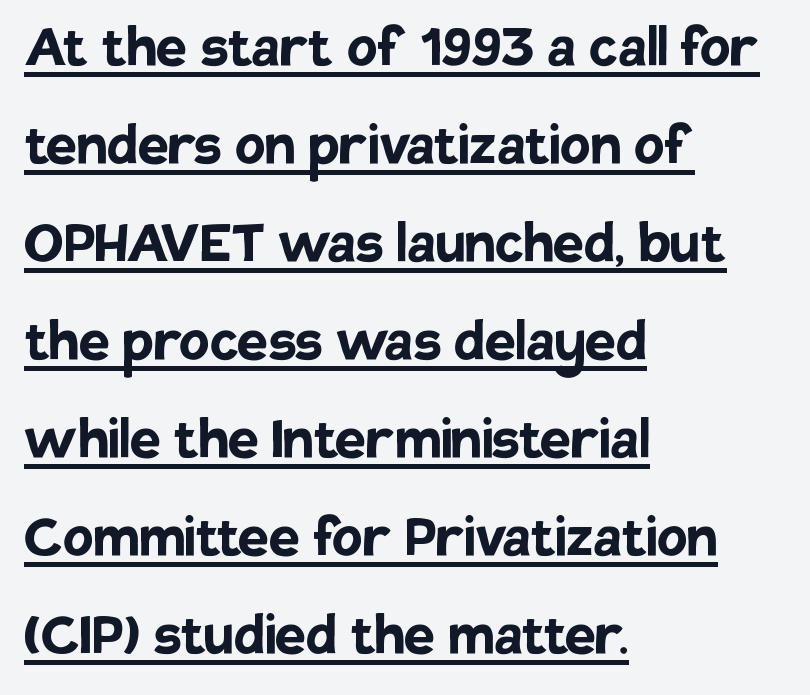
The image shows 69 px semibold sans-serif type, upright; set left-aligned, normal line spacing (1.42x), normal letter spacing, underlined; low stroke contrast and a large x-height.
